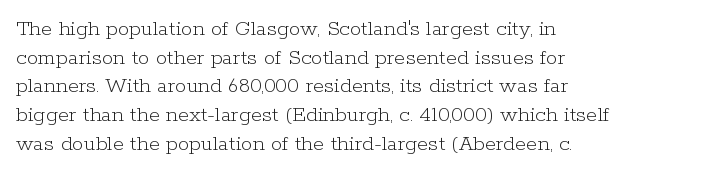
Q: Is the text bold? A: No.
Q: Is the text italic (slanted)? A: No, it is upright.
Q: Is the text underlined? A: No.
Q: How is the paragraph aligned? A: Left-aligned.
Q: Is the spacing between letters normal or unusually wide? A: Normal.
Q: Is the spacing between lines tight, normal or loose? A: Normal.
